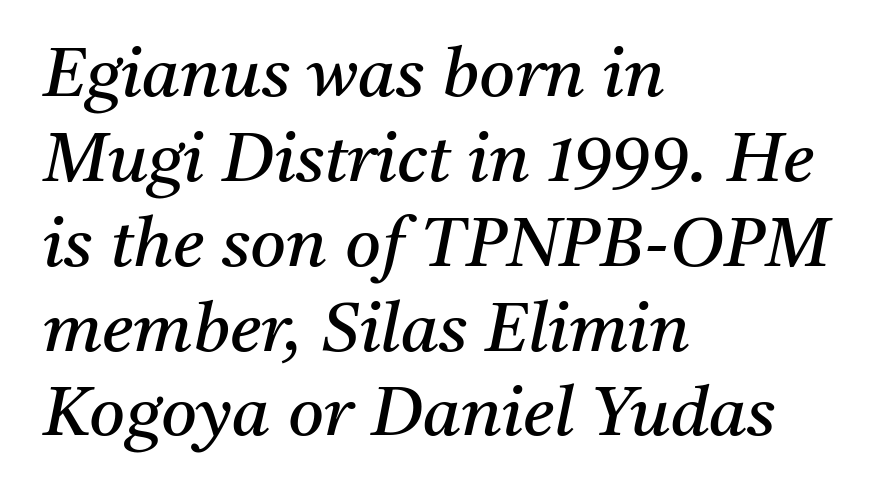
The image shows 69 px regular-weight serif type, italic (leaning right); set left-aligned, line spacing 1.23x, normal letter spacing, not underlined; medium stroke contrast and a medium x-height.
